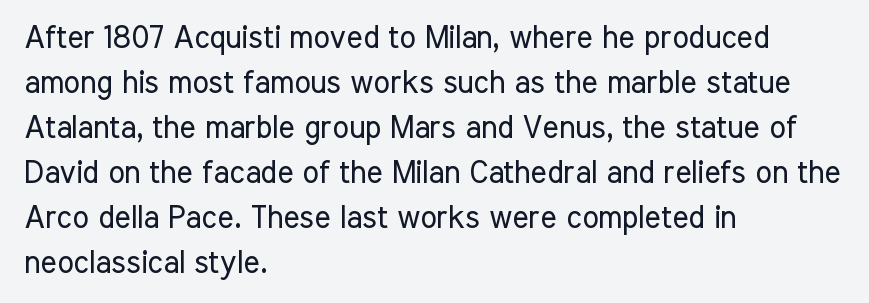
The image shows 31 px regular-weight, condensed sans-serif type, upright; set left-aligned, normal line spacing (1.45x), normal letter spacing, not underlined; low stroke contrast and a medium x-height.
